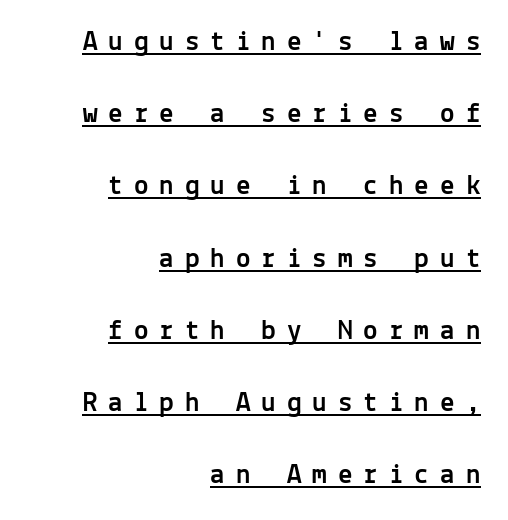
The image shows 29 px sans-serif type, upright, monospaced; set right-aligned, loose line spacing (2.49x), unusually wide letter spacing (+0.38 em), underlined; a medium x-height.
